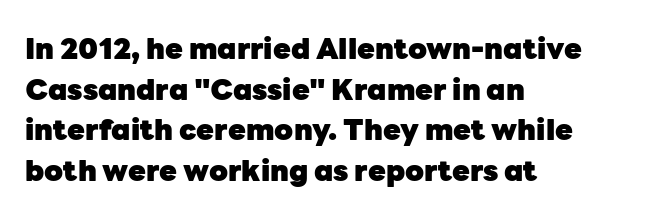
Q: Is the text bold? A: Yes.
Q: Is the text italic (slanted)? A: No, it is upright.
Q: Is the typeface a serif or a sans-serif typeface? A: Sans-serif.
Q: Is the text underlined? A: No.
Q: How is the paragraph aligned? A: Left-aligned.
Q: Is the spacing between letters normal or unusually wide? A: Normal.
Q: Is the spacing between lines tight, normal or loose? A: Normal.
Q: Width (condensed, normal, or wide)? A: Normal.
Q: Stroke contrast? A: Low.
Q: x-height? A: Medium.
Q: Monospaced? A: No.
